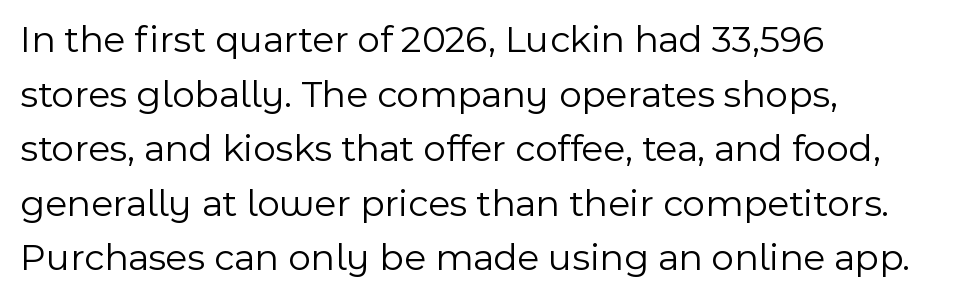
The image shows 39 px light sans-serif type, upright; set left-aligned, normal line spacing (1.4x), normal letter spacing, not underlined; a medium x-height.
